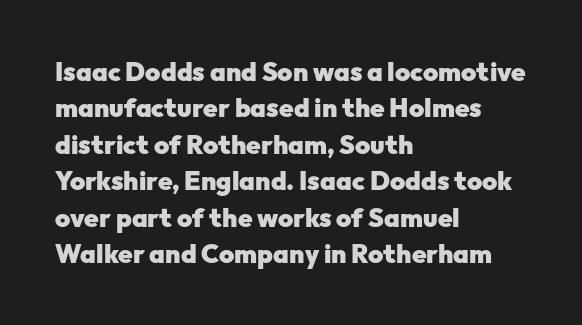
The image shows 26 px bold type, upright; set left-aligned, normal line spacing (1.4x), normal letter spacing, not underlined.
